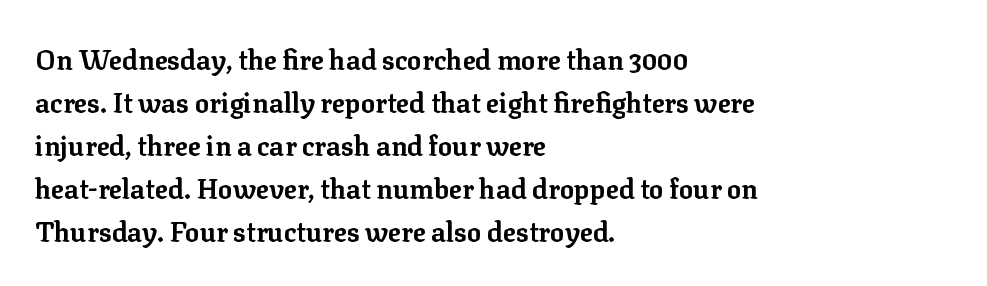
Q: Is the text bold? A: Yes.
Q: Is the text italic (slanted)? A: No, it is upright.
Q: Is the text underlined? A: No.
Q: How is the paragraph aligned? A: Left-aligned.
Q: Is the spacing between letters normal or unusually wide? A: Normal.
Q: Is the spacing between lines tight, normal or loose? A: Normal.
